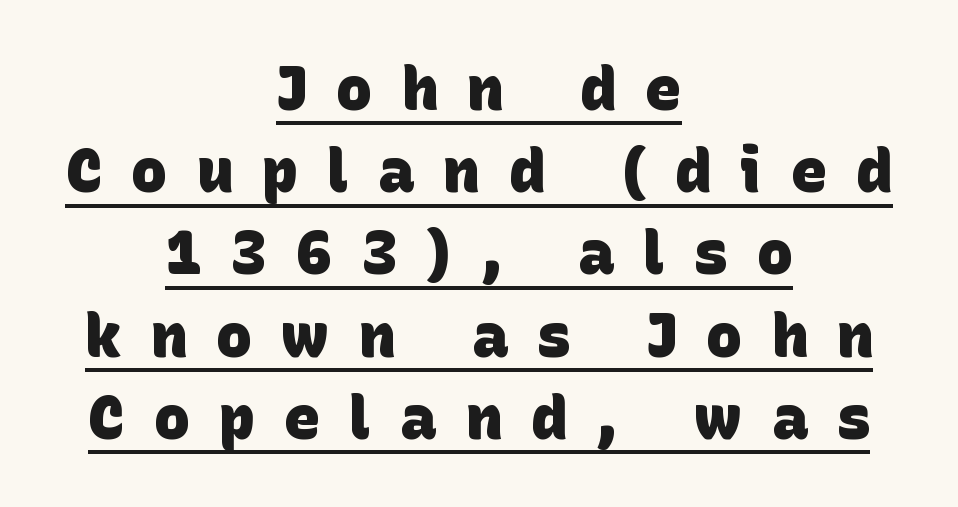
Q: Is the text bold? A: Yes.
Q: Is the typeface a serif or a sans-serif typeface? A: Sans-serif.
Q: Is the text underlined? A: Yes.
Q: How is the paragraph aligned? A: Centered.
Q: Is the spacing between letters normal or unusually wide? A: Unusually wide.
Q: Is the spacing between lines tight, normal or loose? A: Normal.
Q: Width (condensed, normal, or wide)? A: Normal.
Q: Stroke contrast? A: Low.
Q: x-height? A: Large.
Q: Monospaced? A: No.
